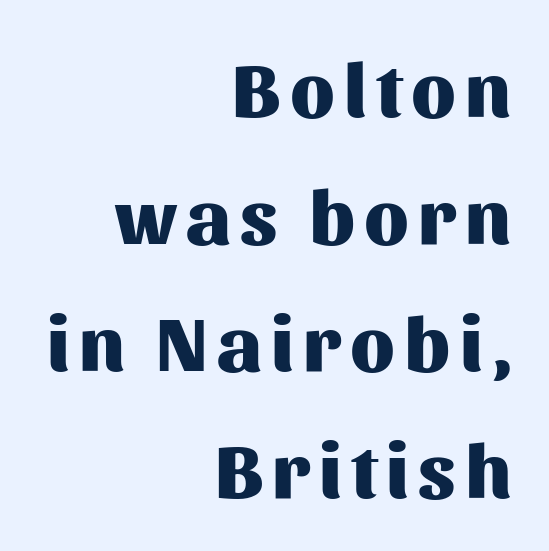
These words are printed bold, with thick strokes throughout. The letters advance in unequal steps, a hallmark of proportional type. Is there much room between lines? A standard amount, neither cramped nor airy. The designer went with a sans here, leaving each stem footless. Italic? Not at all — the glyphs are vertical.
